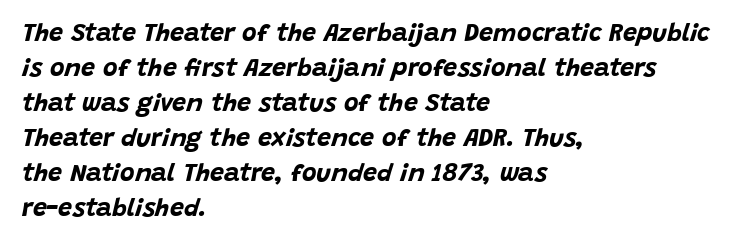
Students, observe: this is what conventionally led text looks like. Is the type slanted? Yes — the strokes lean at a clear angle. A bare baseline throughout the passage. I'd describe the lettering as bold — thick and assertive. Observe the ordinary spacing: letters are neighbours, not strangers. Line starts are locked; line ends wander.
